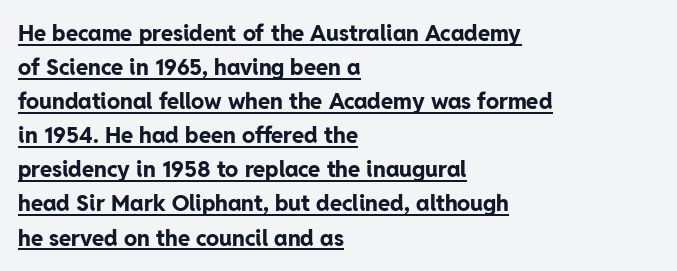
Leading matches the norm, producing a regular column. Each line of the rendering has a horizontal stroke beneath the glyphs. The tracking reads as untouched default to a designer's eye. A full-strength bold gives these letters their thick strokes. These lines were composed using upright roman letters. The paragraph has a hard left edge and a soft right edge.
